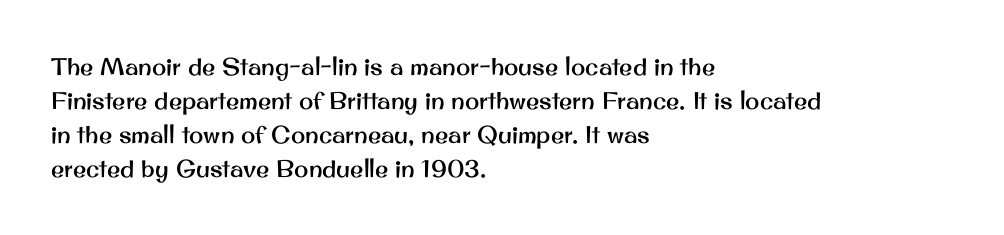
Q: Is the text italic (slanted)? A: No, it is upright.
Q: Is the text underlined? A: No.
Q: How is the paragraph aligned? A: Left-aligned.
Q: Is the spacing between letters normal or unusually wide? A: Normal.
Q: Is the spacing between lines tight, normal or loose? A: Normal.
